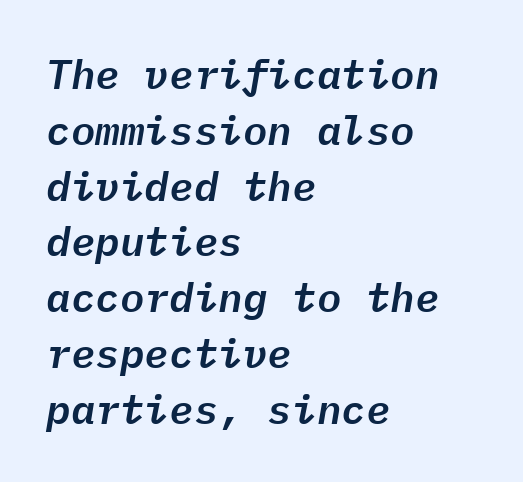
These lines were composed using italics. The rendering uses typewriter-style spacing with identical character cells. Each line starts at the same left margin while the right side varies. Bare-footed words on every line. A typesetter would call this leading conventional body-copy spacing. Spacing between characters is what you'd get straight out of the box.
